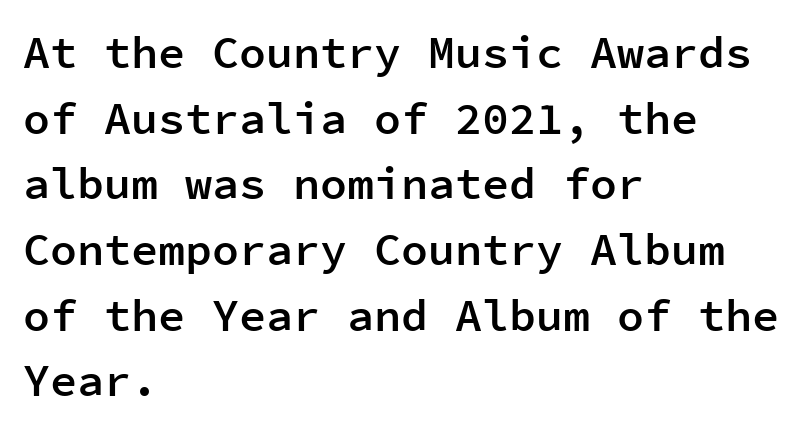
The image shows 45 px semibold sans-serif type, upright, monospaced; set left-aligned, normal line spacing (1.46x), normal letter spacing, not underlined; low stroke contrast and a medium x-height.
